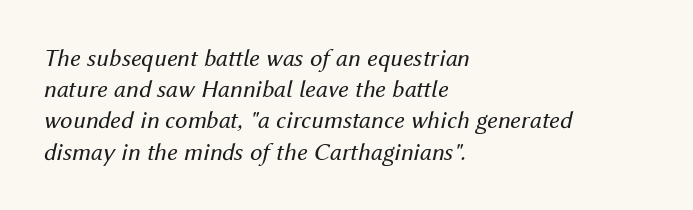
Line beginnings align vertically; line endings do not. This block has exactly the height ordinary leading produces. The lettering tilts uniformly, giving the passage an italic look. Lines of text with bare space underneath.
